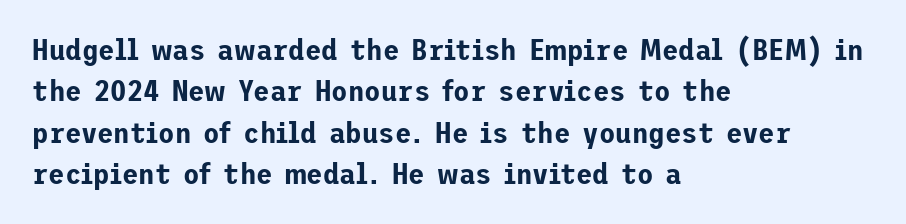
The image shows 30 px sans-serif type, upright; set left-aligned, normal line spacing (1.38x), normal letter spacing, not underlined; low stroke contrast and a medium x-height.
